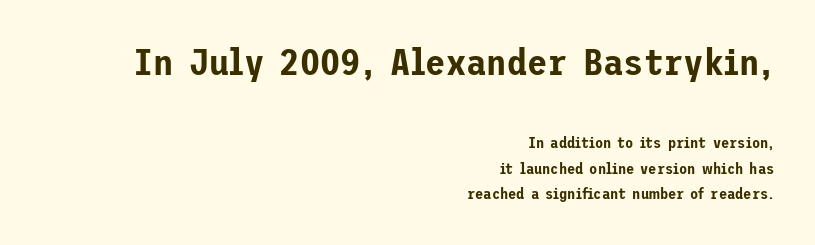
{"serif": "no", "italic": "no", "width": "normal", "stroke_contrast": "low", "x_height": "medium", "underline": "no", "align": "right", "line_spacing_ratio": 1.71, "letter_spacing": "normal", "letter_spacing_em": 0.0, "larger_block": "first", "size_ratio": 2.47, "glyph_px": 37}
